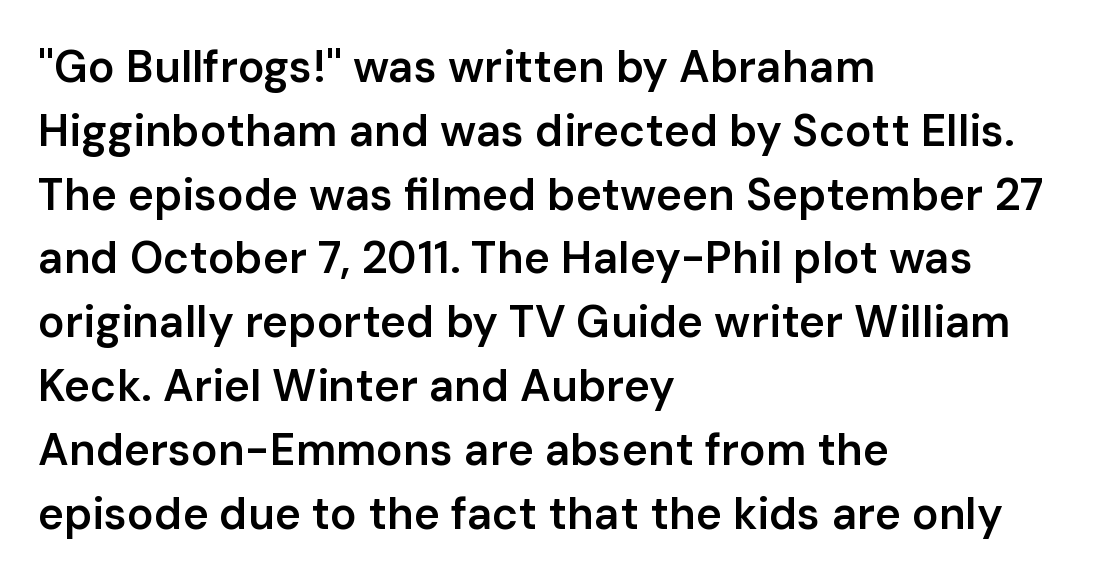
The image shows 44 px semibold sans-serif type, upright; set left-aligned, normal line spacing (1.45x), normal letter spacing, not underlined; low stroke contrast and a medium x-height.
